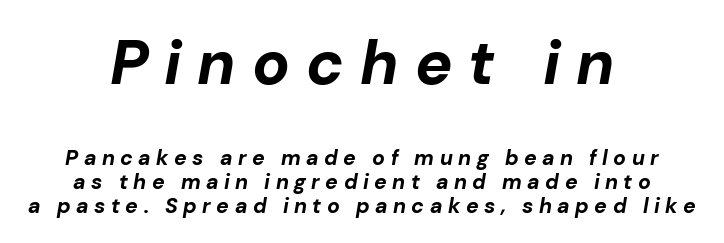
Is this a fixed-width face? No — the glyphs have proportional, varying widths. The line texture is sparse and dotted thanks to wide tracking. Descenders hang freely into open space. Characters are canted at an angle relative to the baseline's perpendicular. Horizontally, the lines are justified to the midpoint only.
